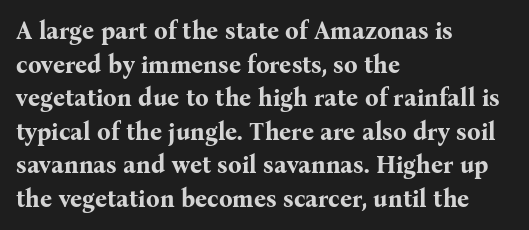
{"italic": "no", "bold": "yes", "underline": "no", "align": "left", "line_spacing": "normal", "line_spacing_ratio": 1.4, "letter_spacing": "normal", "letter_spacing_em": 0.0, "glyph_px": 24}
